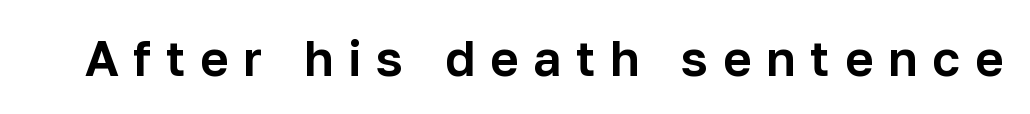
Q: Is the text italic (slanted)? A: No, it is upright.
Q: Is the typeface a serif or a sans-serif typeface? A: Sans-serif.
Q: Is the text underlined? A: No.
Q: Is the spacing between letters normal or unusually wide? A: Unusually wide.
Q: Width (condensed, normal, or wide)? A: Normal.
Q: Stroke contrast? A: Low.
Q: x-height? A: Medium.
Q: Monospaced? A: No.
